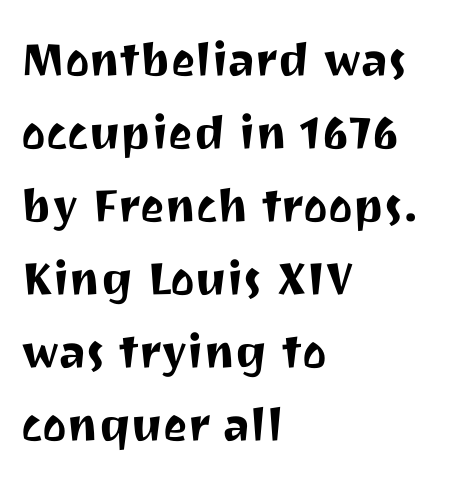
Q: Is the text italic (slanted)? A: No, it is upright.
Q: Is the typeface a serif or a sans-serif typeface? A: Sans-serif.
Q: Is the text underlined? A: No.
Q: How is the paragraph aligned? A: Left-aligned.
Q: Is the spacing between letters normal or unusually wide? A: Normal.
Q: Is the spacing between lines tight, normal or loose? A: Normal.
Q: Width (condensed, normal, or wide)? A: Normal.
Q: Stroke contrast? A: Medium.
Q: x-height? A: Medium.
Q: Monospaced? A: No.
